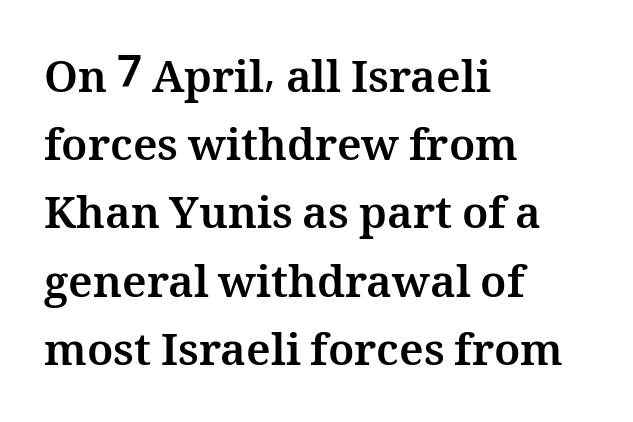
The rendering uses natural spacing where letterforms have individual widths. The typesetting leans heavy: a genuine bold. A typesetter would call this zero additional tracking. Leftover space on each line is placed entirely after the last word. Quick note: underline off. Vertical spacing — default.
